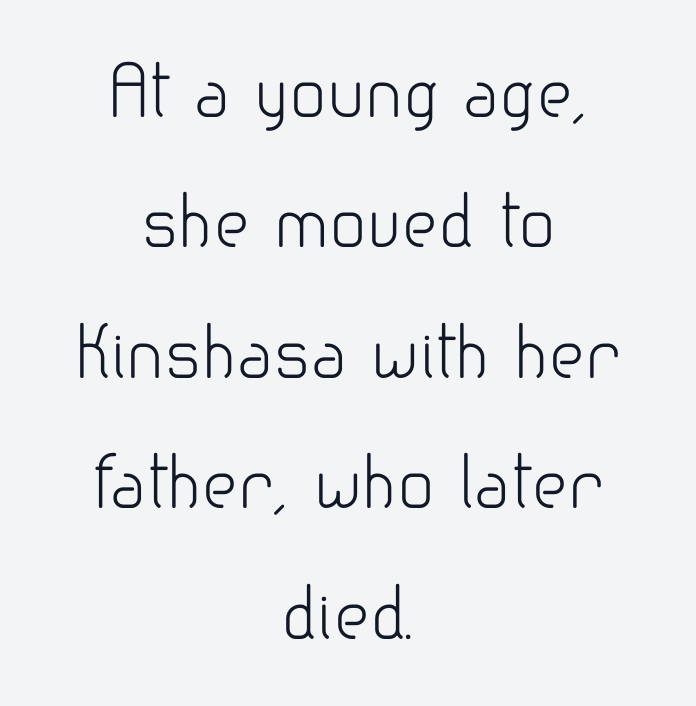
Q: Is the text bold? A: No.
Q: Is the text italic (slanted)? A: No, it is upright.
Q: Is the typeface a serif or a sans-serif typeface? A: Sans-serif.
Q: Is the text underlined? A: No.
Q: How is the paragraph aligned? A: Centered.
Q: Is the spacing between letters normal or unusually wide? A: Normal.
Q: Width (condensed, normal, or wide)? A: Normal.
Q: Stroke contrast? A: Low.
Q: x-height? A: Small.
Q: Monospaced? A: No.
